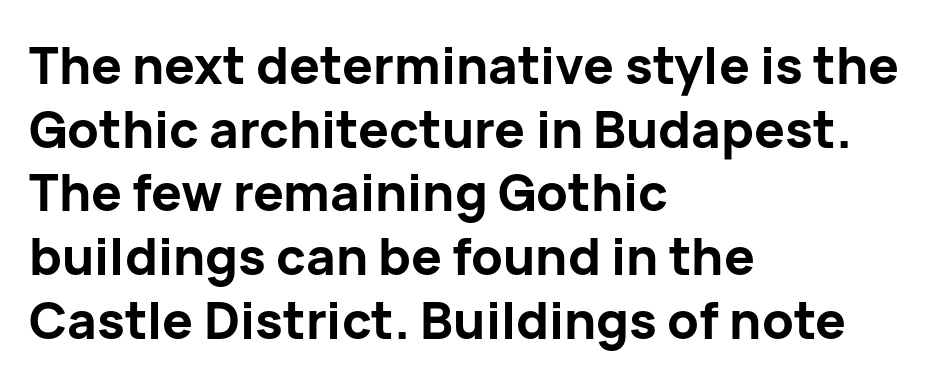
{"serif": "no", "italic": "no", "bold": "yes", "weight": "bold", "width": "normal", "stroke_contrast": "low", "x_height": "medium", "monospaced": "no", "underline": "no", "align": "left", "line_spacing": "normal", "line_spacing_ratio": 1.25, "letter_spacing": "normal", "letter_spacing_em": 0.0, "glyph_px": 51}
